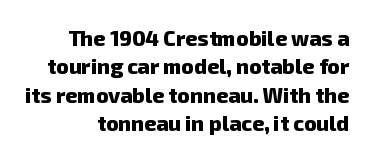
Where is the straight margin? On the right. Evenly set lines give the paragraph a standard silhouette. Inter-character spacing is left at the font's built-in metrics. These words are printed bold, with thick strokes throughout.
